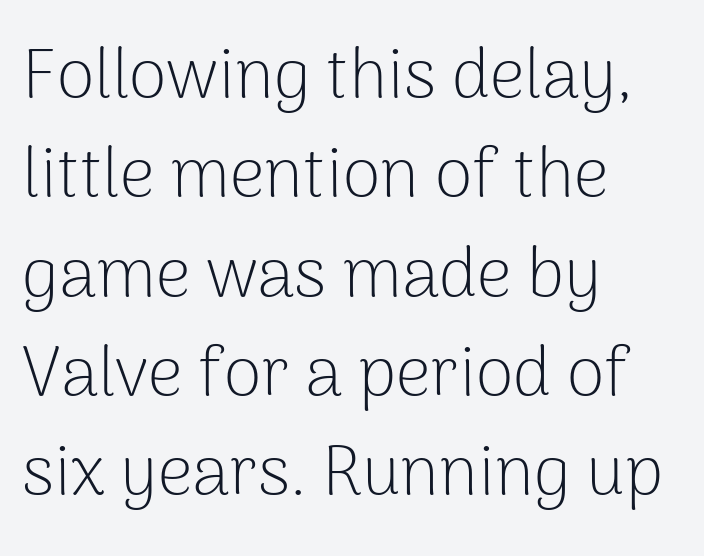
The image shows 69 px light sans-serif type, upright; set left-aligned, normal line spacing (1.44x), normal letter spacing, not underlined; low stroke contrast and a medium x-height.
